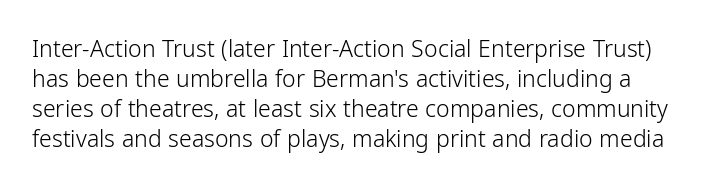
Q: Is the text bold? A: No.
Q: Is the text italic (slanted)? A: No, it is upright.
Q: Is the text underlined? A: No.
Q: Is the spacing between letters normal or unusually wide? A: Normal.
Q: Is the spacing between lines tight, normal or loose? A: Normal.
